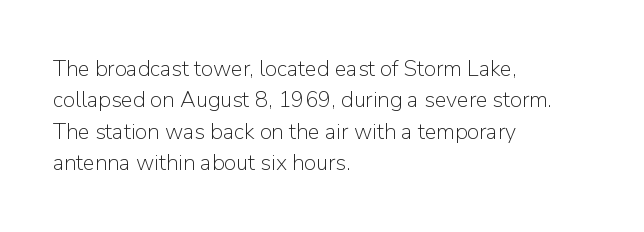
The image shows 22 px text type, upright; set left-aligned, normal line spacing (1.43x), normal letter spacing, not underlined.
